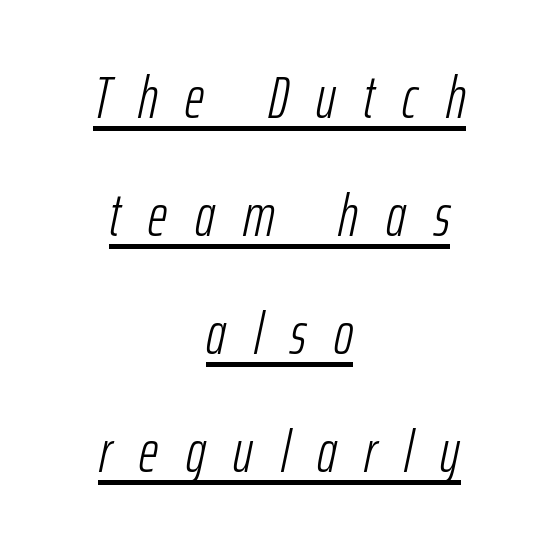
Q: Is the text bold? A: No.
Q: Is the text italic (slanted)? A: Yes, it leans right by about 12 degrees.
Q: Is the text underlined? A: Yes.
Q: How is the paragraph aligned? A: Centered.
Q: Is the spacing between letters normal or unusually wide? A: Unusually wide.
Q: Is the spacing between lines tight, normal or loose? A: Loose.
Q: Width (condensed, normal, or wide)? A: Condensed.
Q: Stroke contrast? A: Low.
Q: x-height? A: Medium.
Q: Monospaced? A: No.
